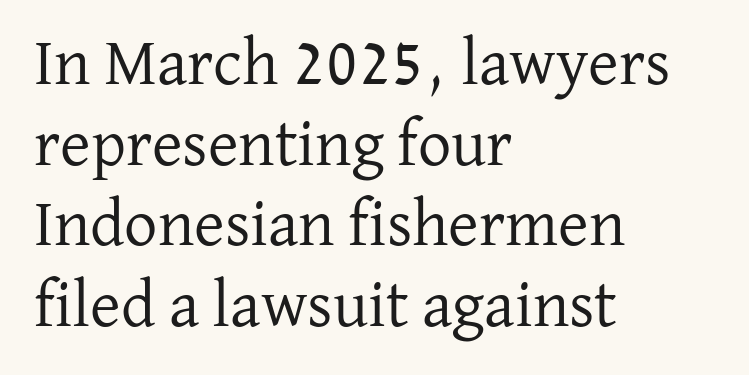
Ordinary non-slanted type is in use. No chunkiness to these letters — they're not bold. The rendering keeps characters at their native spacing. Is the block centered? No — it sits flush against the left margin. The words here are not underlined. Stroke terminals: seriffed.
